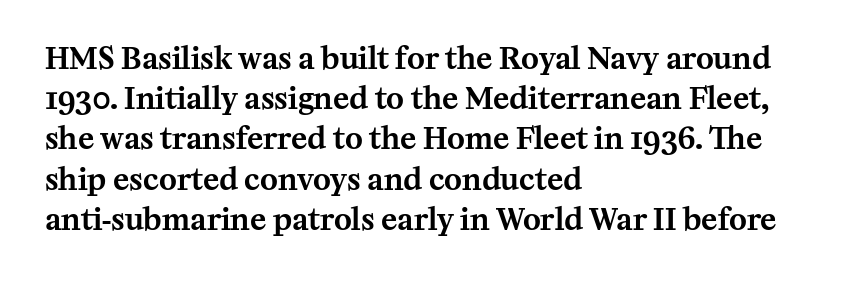
{"serif": "yes", "italic": "no", "width": "normal", "stroke_contrast": "medium", "x_height": "medium", "monospaced": "no", "underline": "no", "align": "left", "line_spacing": "normal", "line_spacing_ratio": 1.34, "letter_spacing": "normal", "letter_spacing_em": 0.0, "glyph_px": 30}
